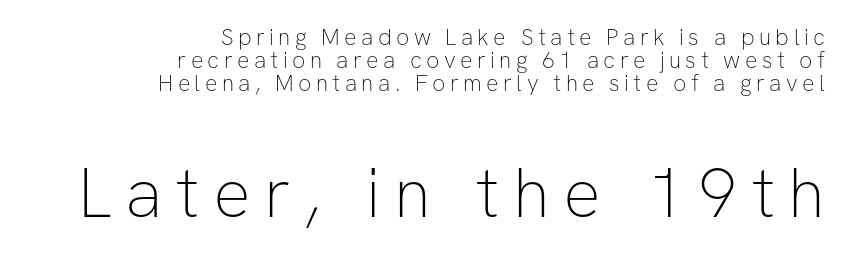
The image shows 70 px thin sans-serif type, upright; set right-aligned, tight line spacing (1.0x), not underlined; the second (bottom) block is 3.04x larger; low stroke contrast and a medium x-height.
